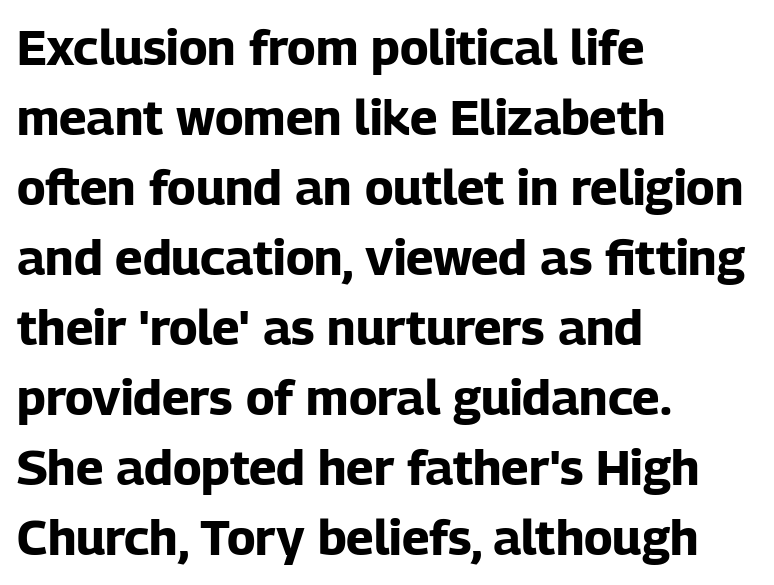
The rendering uses natural spacing where letterforms have individual widths. Is this a sans? Yes — the strokes have no serifs. In terms of posture, this sample is upright. The ragged edge is on the right, which tells us the setting is flush left. Here the glyphs are tracked normally, forming tight word shapes.
